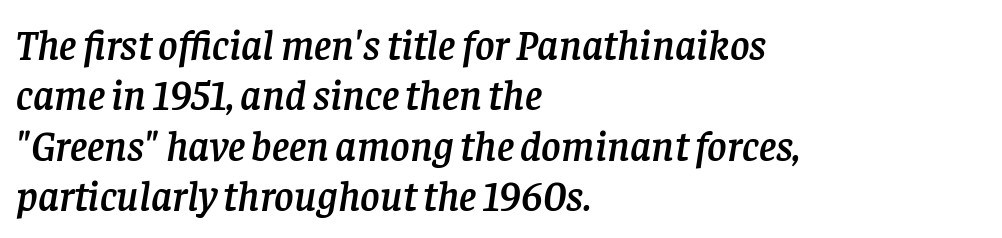
An italicized treatment has been applied to the whole sample. Each letter keeps its own natural width here, so spacing adapts to shape. Tracking here is standard; glyphs follow each other at the usual distance. A classic flush-left, rag-right setting is used for this passage. Has an underline been added? It has not. This is serif lettering, the kind often seen in printed books.
